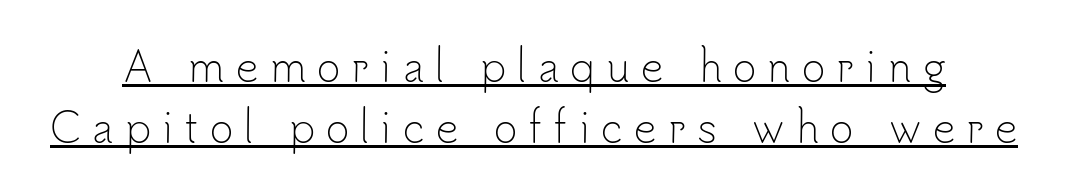
{"serif": "no", "italic": "no", "bold": "no", "weight": "light", "width": "normal", "stroke_contrast": "low", "x_height": "small", "monospaced": "no", "underline": "yes", "line_spacing": "normal", "line_spacing_ratio": 1.52, "letter_spacing": "wide", "letter_spacing_em": 0.28, "glyph_px": 40}
